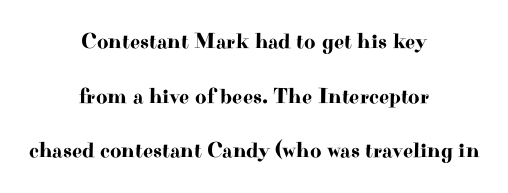
{"italic": "no", "underline": "no", "align": "center", "line_spacing": "loose", "line_spacing_ratio": 2.48, "letter_spacing": "normal", "letter_spacing_em": 0.0, "glyph_px": 22}
